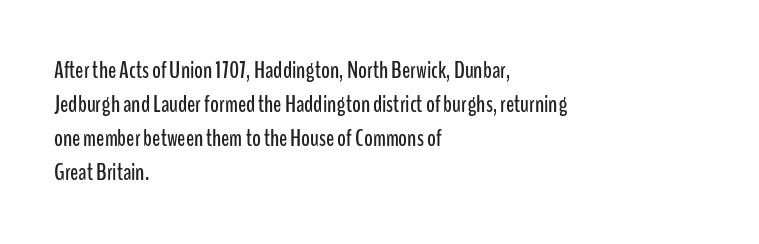
{"italic": "no", "underline": "no", "align": "left", "line_spacing": "normal", "line_spacing_ratio": 1.42, "letter_spacing": "normal", "letter_spacing_em": 0.0, "glyph_px": 24}
